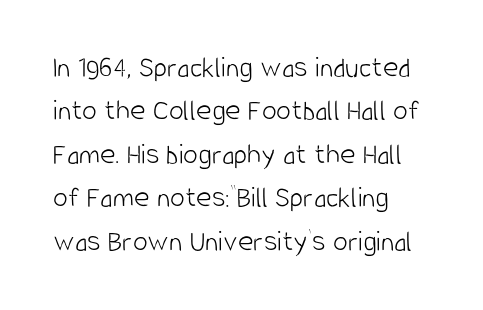
One glance says typical: line gaps are just what's usual. Descenders hang freely into open space. On a weight scale, this lands at 450 or below. Every stem runs plumb, perpendicular to the baseline. The lines are quadded left.
